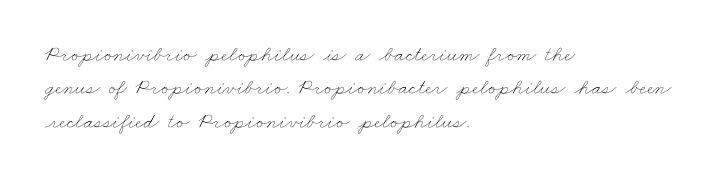
{"bold": "no", "underline": "no", "align": "left", "line_spacing": "normal", "line_spacing_ratio": 1.52, "letter_spacing": "normal", "letter_spacing_em": 0.0, "glyph_px": 22}
